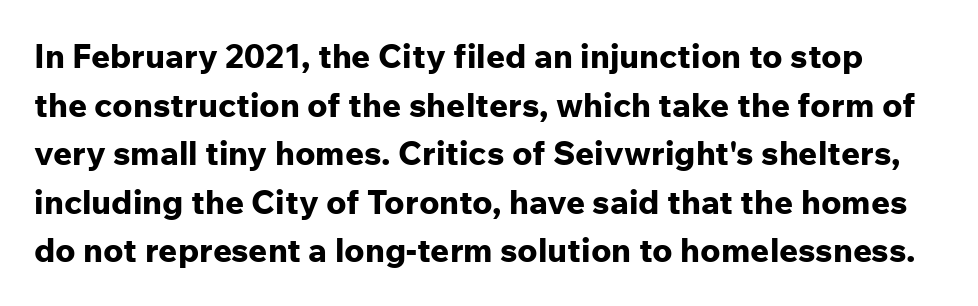
{"serif": "no", "italic": "no", "bold": "yes", "weight": "bold", "width": "normal", "stroke_contrast": "low", "x_height": "medium", "monospaced": "no", "underline": "no", "line_spacing": "normal", "line_spacing_ratio": 1.47, "letter_spacing": "normal", "letter_spacing_em": 0.0, "glyph_px": 33}
